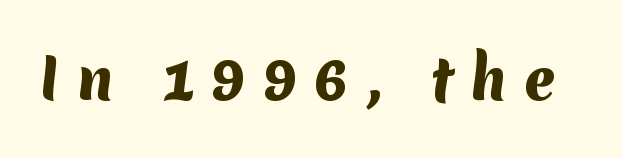
To sum up the face: it is a sans, with no serifs. Caption: expanded tracking, letters set apart. Each row of text sits above clean, open space. Do the characters align in a grid? No, the font is proportional.
